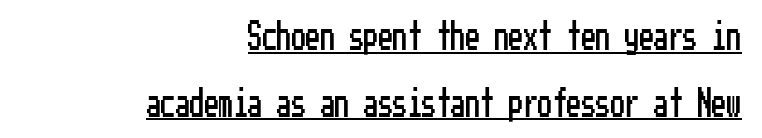
Q: Is the text italic (slanted)? A: No, it is upright.
Q: Is the typeface a serif or a sans-serif typeface? A: Sans-serif.
Q: Is the text underlined? A: Yes.
Q: How is the paragraph aligned? A: Right-aligned.
Q: Is the spacing between letters normal or unusually wide? A: Normal.
Q: Is the spacing between lines tight, normal or loose? A: Loose.
Q: Width (condensed, normal, or wide)? A: Condensed.
Q: Stroke contrast? A: Low.
Q: x-height? A: Medium.
